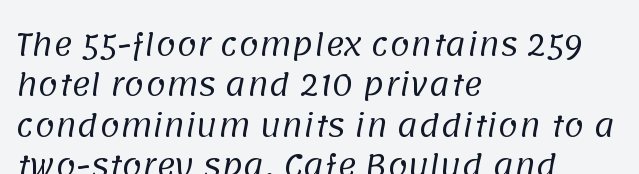
The image shows 29 px regular-weight sans-serif type; set left-aligned, normal line spacing (1.39x), normal letter spacing, not underlined; low stroke contrast and a large x-height.
